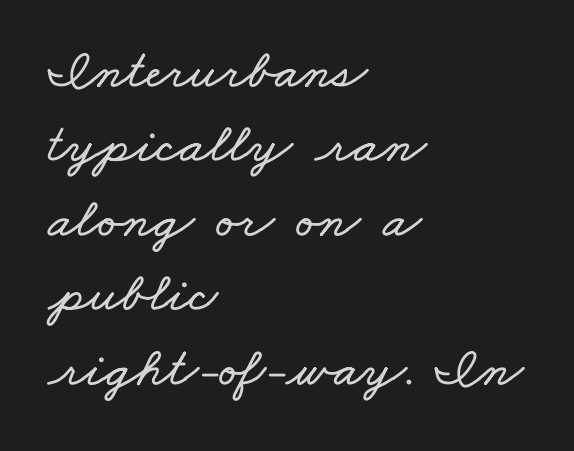
Q: Is the text underlined? A: No.
Q: How is the paragraph aligned? A: Left-aligned.
Q: Is the spacing between letters normal or unusually wide? A: Normal.
Q: Is the spacing between lines tight, normal or loose? A: Normal.
Q: Width (condensed, normal, or wide)? A: Wide.
Q: Stroke contrast? A: Low.
Q: x-height? A: Small.
Q: Monospaced? A: No.
